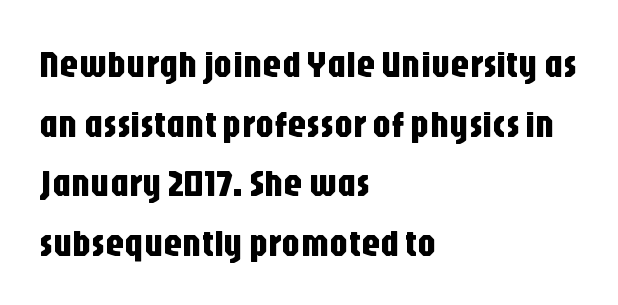
Is this a sans? Yes — the strokes have no serifs. Descenders hang freely into open space. Proportional: the letters do not fall into vertical columns. Rendered with straight, roman letterforms. Does the leading feel generous? No, just average. Line starts are locked; line ends wander.
